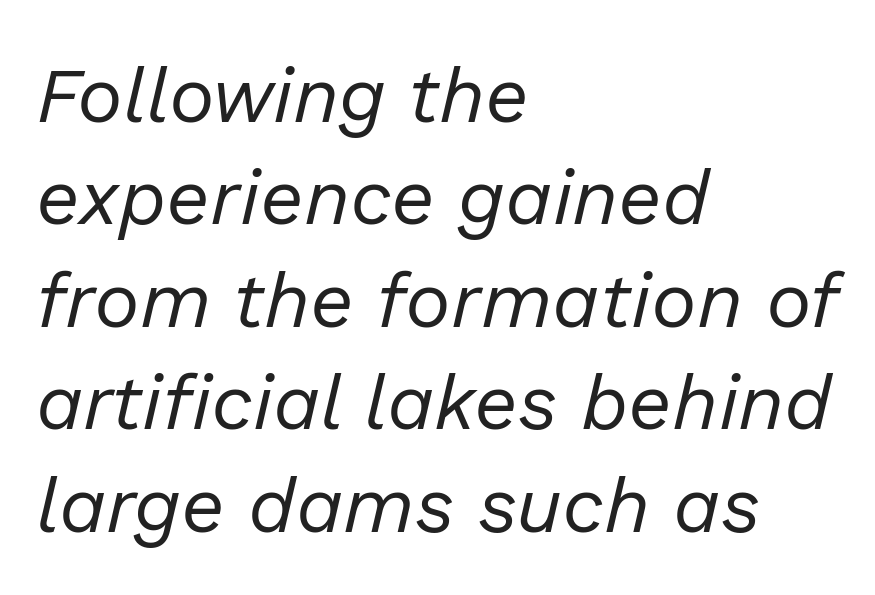
The space between consecutive lines is moderate. No letter is thick-stroked: the sample isn't bold. If you drew a ruler down the left edge, every line would touch it. Italic: yes, the glyphs are oblique. Here the glyphs are tracked normally, forming tight word shapes. The passage shown is typed in a proportional face where columns would drift.
